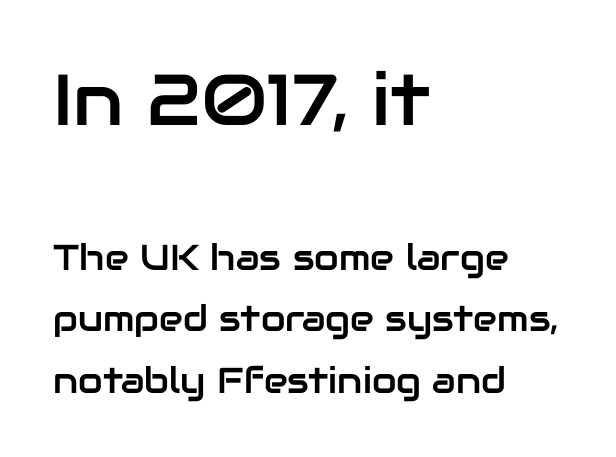
Q: Is the text italic (slanted)? A: No, it is upright.
Q: Is the typeface a serif or a sans-serif typeface? A: Sans-serif.
Q: Is the text underlined? A: No.
Q: How is the paragraph aligned? A: Left-aligned.
Q: Is the spacing between letters normal or unusually wide? A: Normal.
Q: Which block of text is set in a larger size, the first (top) or the second (bottom)? A: The first (top) one.
Q: Width (condensed, normal, or wide)? A: Normal.
Q: Stroke contrast? A: Low.
Q: x-height? A: Medium.
Q: Monospaced? A: No.
